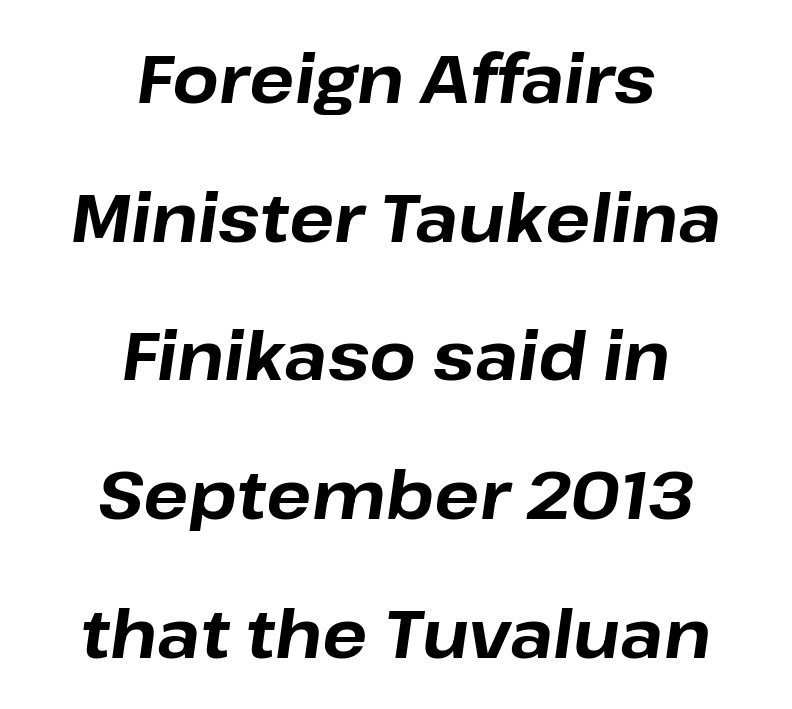
Q: Is the text bold? A: Yes.
Q: Is the text italic (slanted)? A: Yes, it leans right by about 8 degrees.
Q: Is the text underlined? A: No.
Q: How is the paragraph aligned? A: Centered.
Q: Is the spacing between letters normal or unusually wide? A: Normal.
Q: Is the spacing between lines tight, normal or loose? A: Loose.
Q: Width (condensed, normal, or wide)? A: Normal.
Q: Stroke contrast? A: Low.
Q: x-height? A: Medium.
Q: Monospaced? A: No.
